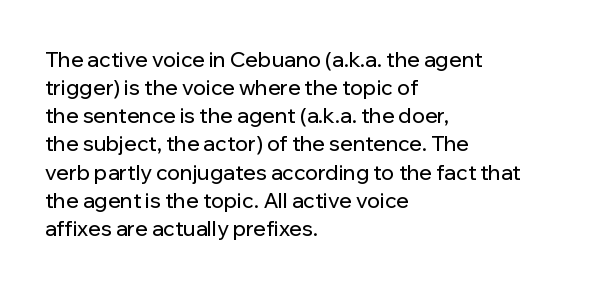
Q: Is the text italic (slanted)? A: No, it is upright.
Q: Is the text underlined? A: No.
Q: How is the paragraph aligned? A: Left-aligned.
Q: Is the spacing between letters normal or unusually wide? A: Normal.
Q: Is the spacing between lines tight, normal or loose? A: Normal.
